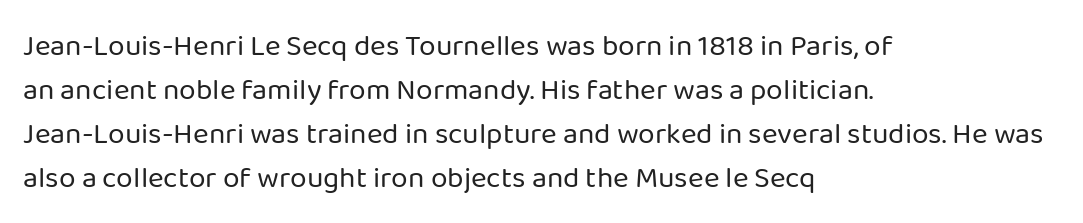
The image shows 30 px regular-weight sans-serif type, upright; set left-aligned, normal line spacing (1.47x), normal letter spacing, not underlined; low stroke contrast and a medium x-height.
